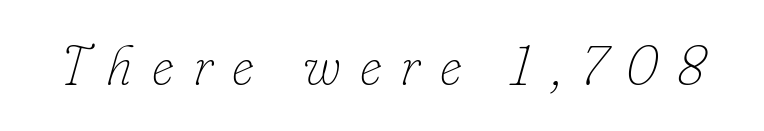
The image shows 55 px thin type, italic (leaning right); set unusually wide letter spacing (+0.35 em), not underlined; low stroke contrast and a small x-height.
